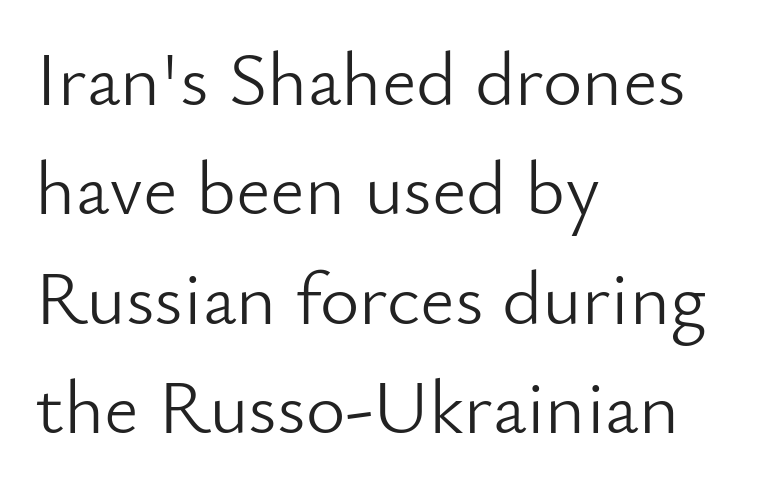
What kind of face is this? One without serifs — a sans. Between one letter and the next there's only the usual sliver of space. The lettering stays uniformly vertical, giving the passage a roman look. Each line starts at the same left margin while the right side varies.
